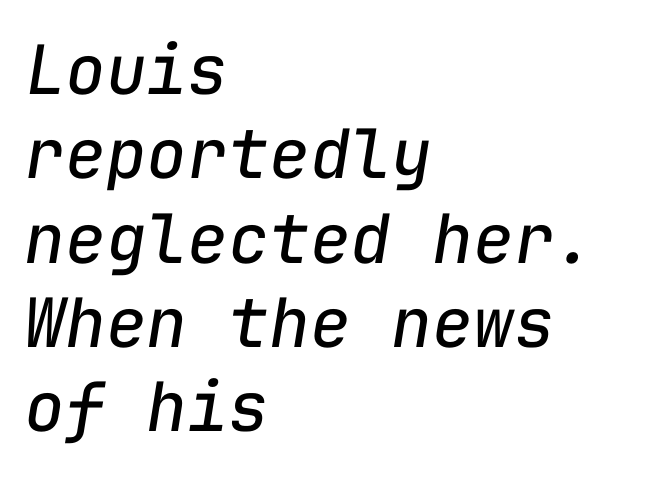
Q: Is the text bold? A: No.
Q: Is the text italic (slanted)? A: Yes, it leans right by about 9 degrees.
Q: Is the text underlined? A: No.
Q: How is the paragraph aligned? A: Left-aligned.
Q: Is the spacing between letters normal or unusually wide? A: Normal.
Q: Width (condensed, normal, or wide)? A: Normal.
Q: Stroke contrast? A: Low.
Q: x-height? A: Medium.
Q: Monospaced? A: Yes.
